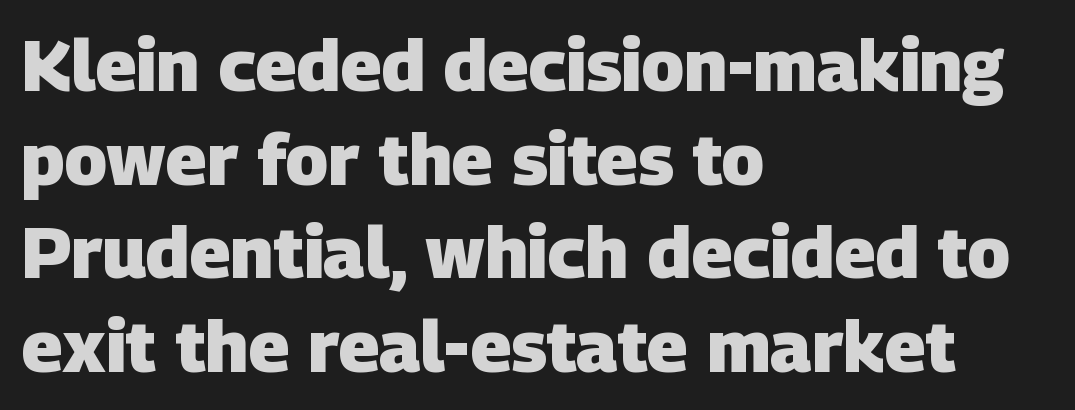
What weight is shown? A full bold with thick strokes. Line starts are locked; line ends wander. Think of a printed novel: that variable character pitch is what you see here. The type family on display is of the sans-serif kind.
